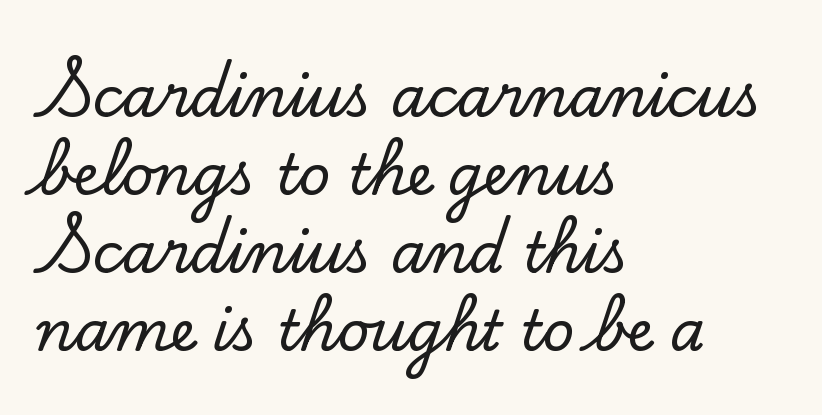
The image shows 56 px serif type; set left-aligned, normal line spacing (1.39x), normal letter spacing, not underlined; low stroke contrast and a small x-height.
